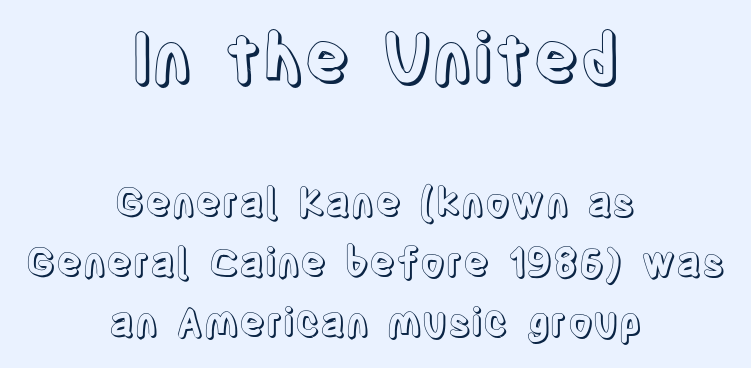
Q: Is the text italic (slanted)? A: No, it is upright.
Q: Is the text underlined? A: No.
Q: How is the paragraph aligned? A: Centered.
Q: Is the spacing between letters normal or unusually wide? A: Normal.
Q: Is the spacing between lines tight, normal or loose? A: Normal.
Q: Which block of text is set in a larger size, the first (top) or the second (bottom)? A: The first (top) one.
Q: Width (condensed, normal, or wide)? A: Condensed.
Q: x-height? A: Large.
Q: Monospaced? A: No.
